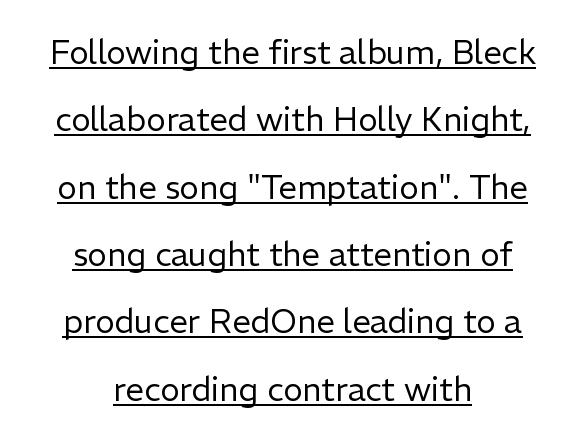
{"serif": "no", "italic": "no", "bold": "no", "weight": "regular", "width": "normal", "stroke_contrast": "low", "x_height": "medium", "monospaced": "no", "underline": "yes", "align": "center", "line_spacing": "loose", "line_spacing_ratio": 2.04, "letter_spacing": "normal", "letter_spacing_em": 0.0, "glyph_px": 33}
